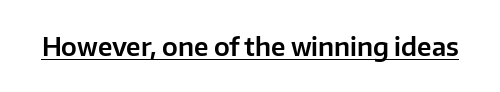
Q: Is the text italic (slanted)? A: No, it is upright.
Q: Is the text underlined? A: Yes.
Q: Is the spacing between letters normal or unusually wide? A: Normal.
